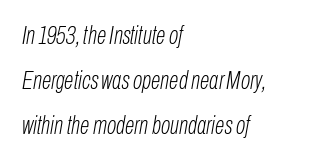
{"italic": "yes", "lean": "right", "slant_degrees": 10, "bold": "no", "underline": "no", "align": "left", "line_spacing_ratio": 1.8, "letter_spacing": "normal", "letter_spacing_em": 0.0, "glyph_px": 25}
